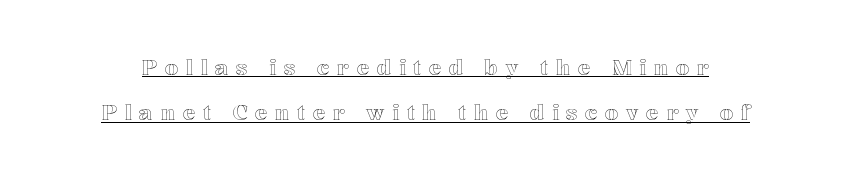
Horizontal bands of white between lines are thick stripes. A baseline rule has been typeset under these characters. The line texture is sparse and dotted thanks to wide tracking. Do the letters lean? They stand straight.
